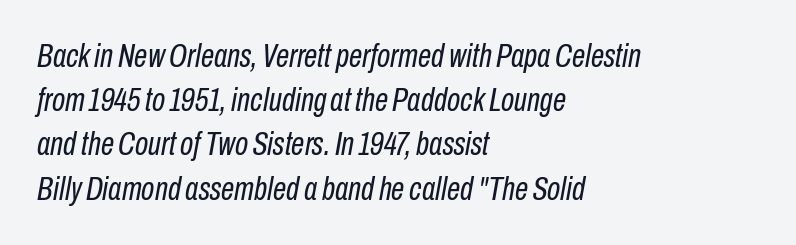
The image shows 34 px regular-weight, condensed type, italic (leaning right); set left-aligned, normal line spacing (1.3x), normal letter spacing, not underlined; low stroke contrast and a medium x-height.
